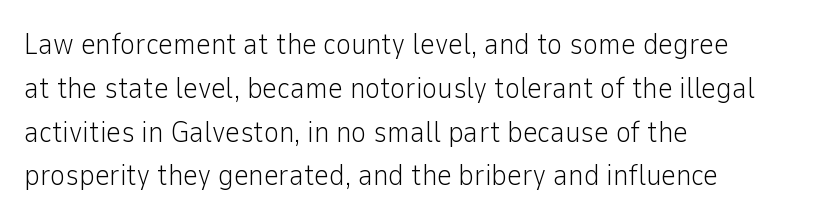
The image shows 29 px light sans-serif type, upright; set left-aligned, normal line spacing (1.51x), normal letter spacing, not underlined; low stroke contrast and a medium x-height.
